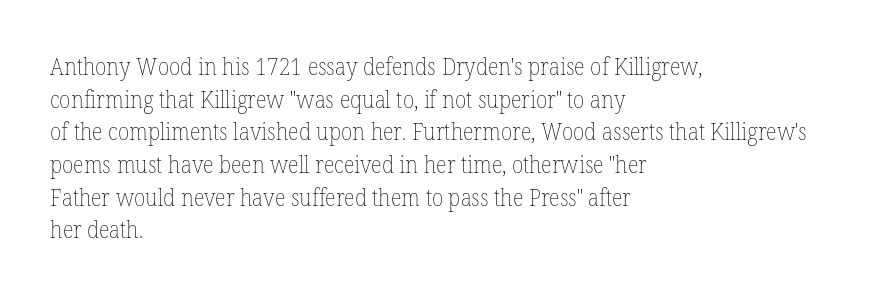
Q: Is the text bold? A: No.
Q: Is the text italic (slanted)? A: No, it is upright.
Q: Is the text underlined? A: No.
Q: How is the paragraph aligned? A: Left-aligned.
Q: Is the spacing between letters normal or unusually wide? A: Normal.
Q: Is the spacing between lines tight, normal or loose? A: Normal.
